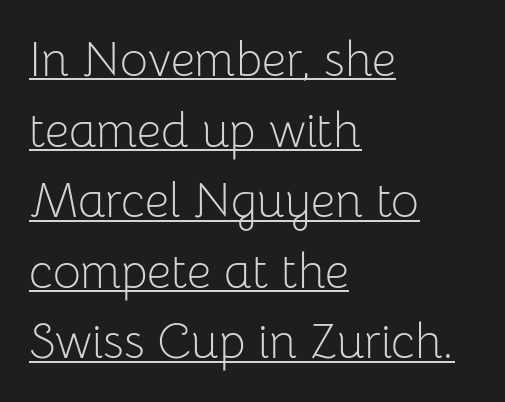
{"serif": "no", "italic": "no", "bold": "no", "weight": "light", "width": "normal", "stroke_contrast": "low", "x_height": "medium", "monospaced": "no", "underline": "yes", "align": "left", "line_spacing": "normal", "line_spacing_ratio": 1.47, "letter_spacing": "normal", "letter_spacing_em": 0.0, "glyph_px": 48}
